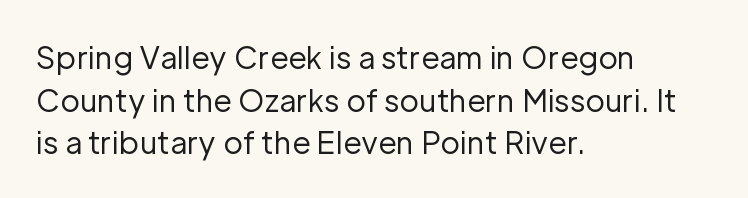
The image shows 30 px regular-weight sans-serif type, upright; set left-aligned, normal line spacing (1.42x), normal letter spacing, not underlined; low stroke contrast and a medium x-height.
